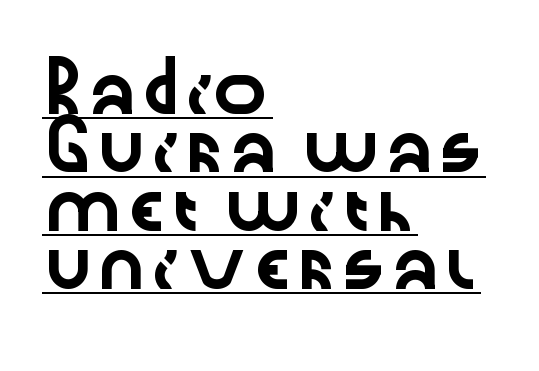
{"serif": "no", "italic": "no", "width": "wide", "stroke_contrast": "low", "x_height": "medium", "monospaced": "no", "underline": "yes", "align": "left", "line_spacing": "normal", "line_spacing_ratio": 1.27, "letter_spacing": "normal", "letter_spacing_em": 0.0, "glyph_px": 46}
